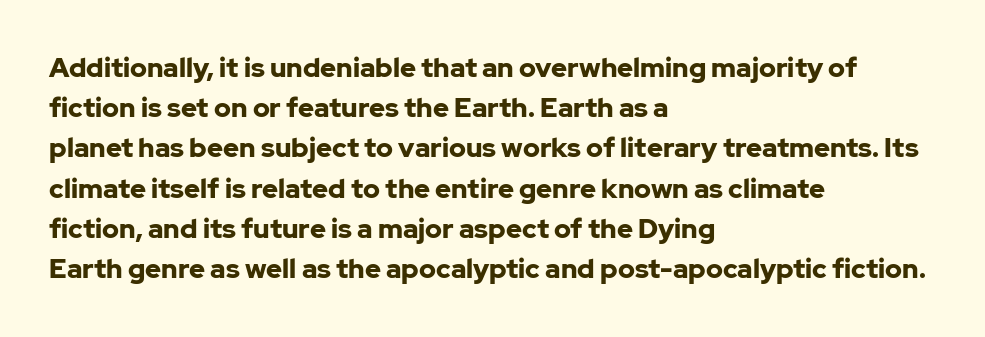
The image shows 27 px bold type, upright; set left-aligned, normal line spacing (1.49x), normal letter spacing, not underlined.
